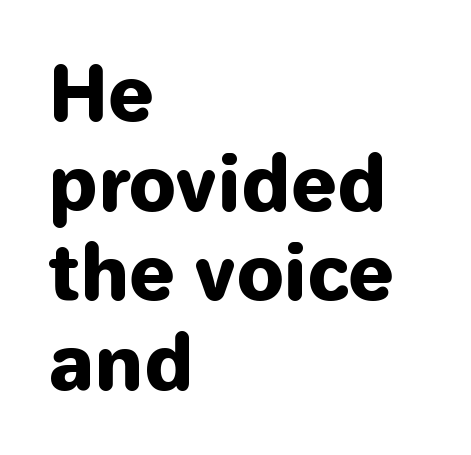
The line texture is even and compact thanks to regular tracking. Caption: multi-line text, flush left, ragged right. Character widths vary here, with narrow letters taking less room than wide ones. Underline: absent. Ascenders rise straight up at ninety degrees.
